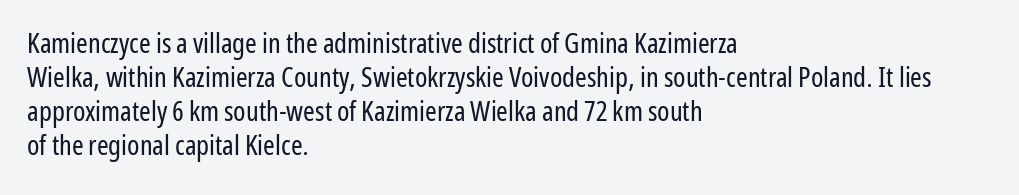
The words here are not underlined. Tracking value appears to be zero — textbook default spacing. The letters carry no serifs — their stems end cleanly without finishing strokes. Summary of weight: not heavy and not bold.
